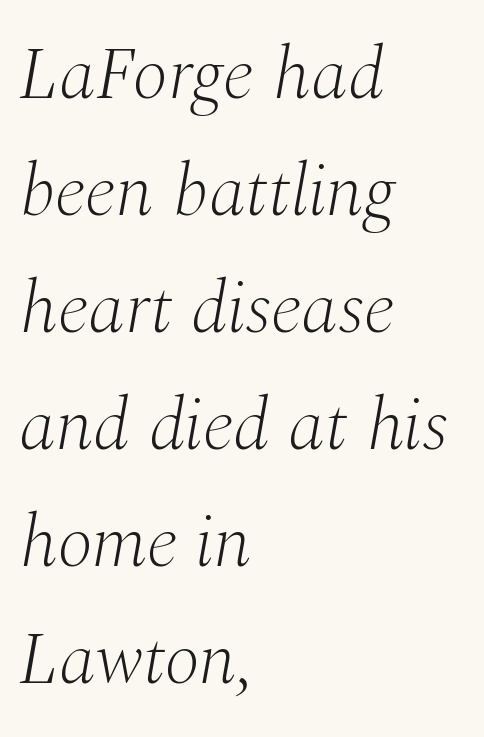
Q: Is the text bold? A: No.
Q: Is the text italic (slanted)? A: Yes, it leans right by about 10 degrees.
Q: Is the typeface a serif or a sans-serif typeface? A: Serif.
Q: Is the text underlined? A: No.
Q: How is the paragraph aligned? A: Left-aligned.
Q: Is the spacing between letters normal or unusually wide? A: Normal.
Q: Is the spacing between lines tight, normal or loose? A: Normal.
Q: Width (condensed, normal, or wide)? A: Normal.
Q: Stroke contrast? A: Medium.
Q: x-height? A: Medium.
Q: Monospaced? A: No.
